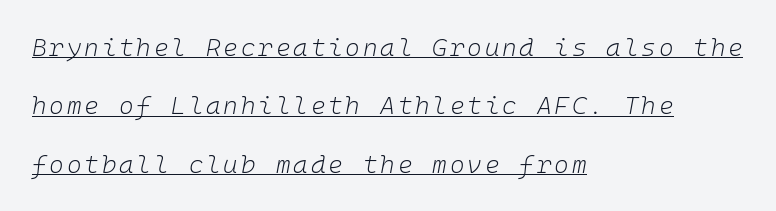
It's the slanting kind of type. Notice how the passage keeps a crisp vertical edge on the left only. Is the stroke heavy? The answer is a plain regular-or-lighter. The leading is generous, giving the passage an open texture. Each line of the rendering has a horizontal stroke beneath the glyphs.
